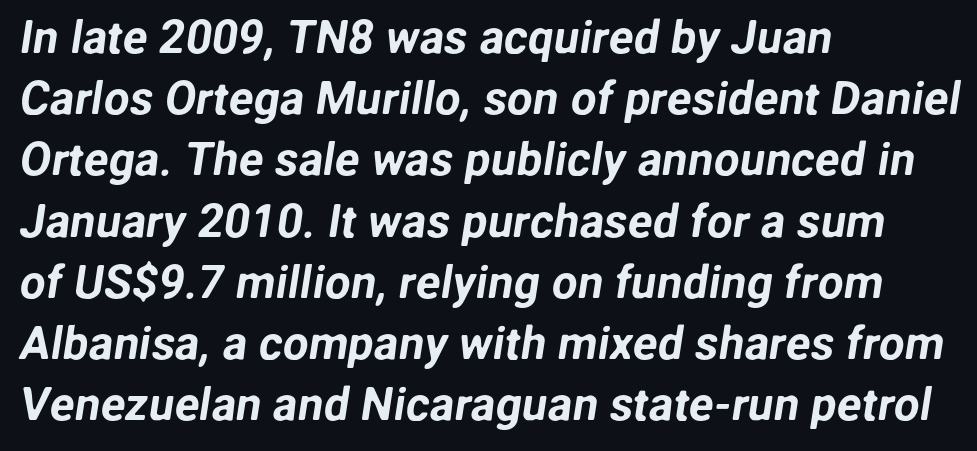
The image shows 46 px sans-serif type; set left-aligned, normal line spacing (1.33x), normal letter spacing, not underlined; low stroke contrast and a medium x-height.
